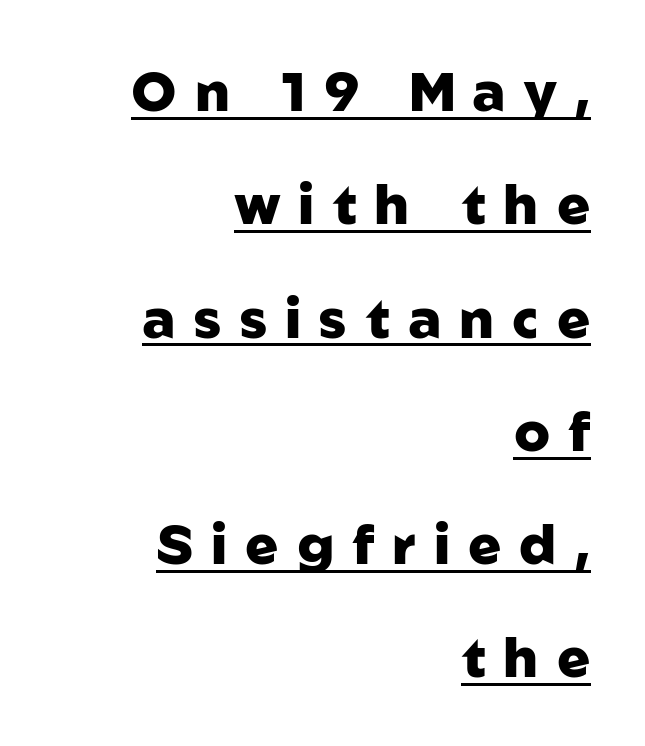
{"serif": "no", "italic": "no", "bold": "yes", "weight": "heavy", "width": "normal", "stroke_contrast": "low", "x_height": "medium", "monospaced": "no", "underline": "yes", "align": "right", "line_spacing": "loose", "line_spacing_ratio": 2.06, "letter_spacing": "wide", "letter_spacing_em": 0.33, "glyph_px": 55}
